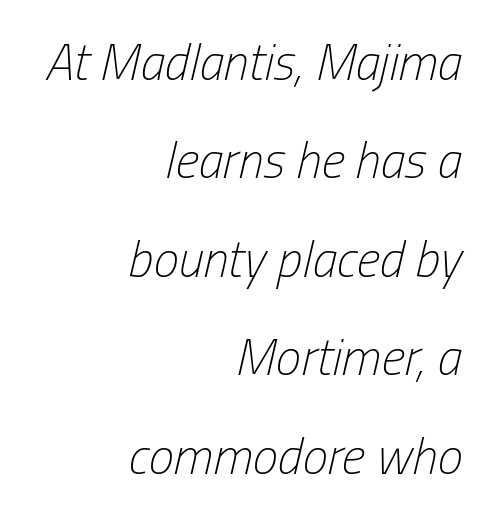
{"italic": "yes", "lean": "right", "slant_degrees": 13, "bold": "no", "weight": "light", "width": "condensed", "stroke_contrast": "low", "x_height": "medium", "monospaced": "no", "underline": "no", "align": "right", "line_spacing": "loose", "line_spacing_ratio": 1.93, "letter_spacing": "normal", "letter_spacing_em": 0.0, "glyph_px": 51}
